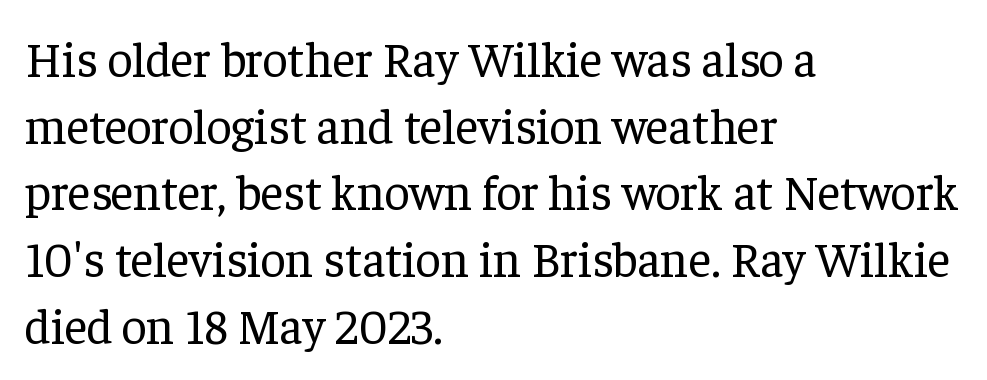
Q: Is the text bold? A: No.
Q: Is the text italic (slanted)? A: No, it is upright.
Q: Is the typeface a serif or a sans-serif typeface? A: Serif.
Q: Is the text underlined? A: No.
Q: How is the paragraph aligned? A: Left-aligned.
Q: Is the spacing between letters normal or unusually wide? A: Normal.
Q: Is the spacing between lines tight, normal or loose? A: Normal.
Q: Width (condensed, normal, or wide)? A: Normal.
Q: Stroke contrast? A: Low.
Q: x-height? A: Medium.
Q: Monospaced? A: No.
